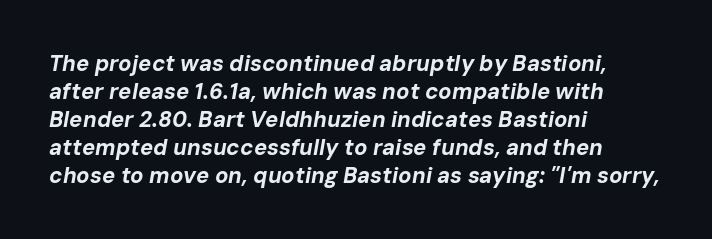
{"italic": "yes", "lean": "right", "slant_degrees": 10, "bold": "yes", "underline": "no", "align": "left", "line_spacing": "normal", "line_spacing_ratio": 1.27, "letter_spacing": "normal", "letter_spacing_em": 0.0, "glyph_px": 22}
